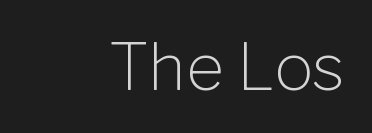
Q: Is the text bold? A: No.
Q: Is the text italic (slanted)? A: No, it is upright.
Q: Is the typeface a serif or a sans-serif typeface? A: Sans-serif.
Q: Is the text underlined? A: No.
Q: How is the paragraph aligned? A: Right-aligned.
Q: Is the spacing between letters normal or unusually wide? A: Normal.
Q: Width (condensed, normal, or wide)? A: Normal.
Q: Stroke contrast? A: Low.
Q: x-height? A: Medium.
Q: Monospaced? A: No.
